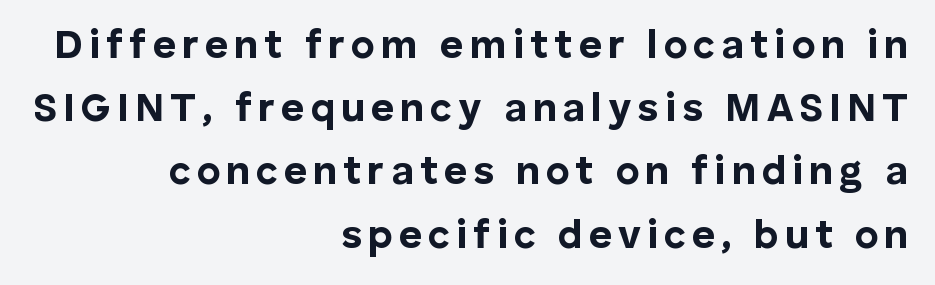
The image shows 40 px bold sans-serif type, upright; set right-aligned, normal line spacing (1.58x), not underlined; low stroke contrast and a medium x-height.
